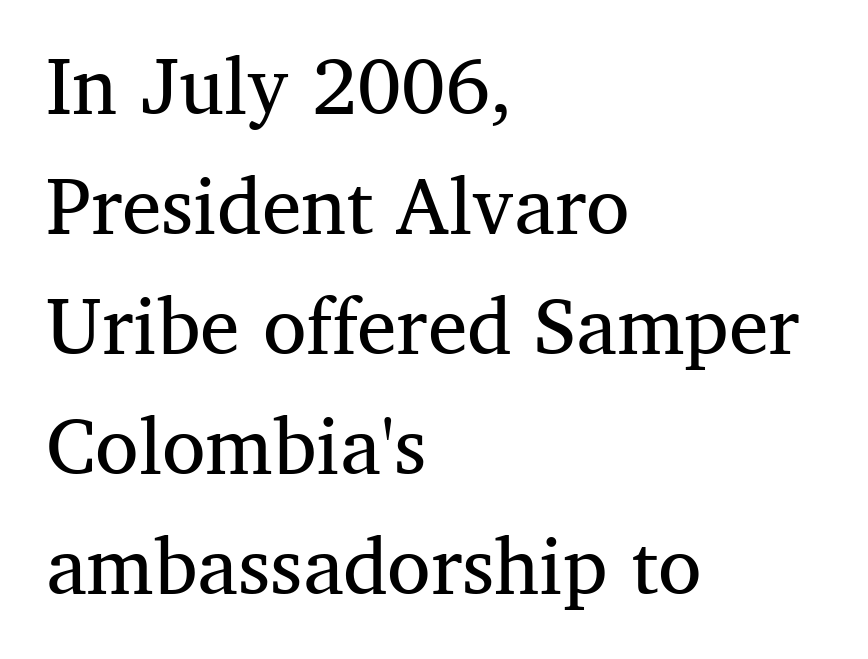
{"serif": "yes", "italic": "no", "bold": "no", "weight": "regular", "width": "normal", "stroke_contrast": "medium", "x_height": "medium", "monospaced": "no", "underline": "no", "align": "left", "line_spacing": "normal", "line_spacing_ratio": 1.52, "letter_spacing": "normal", "letter_spacing_em": 0.0, "glyph_px": 79}
